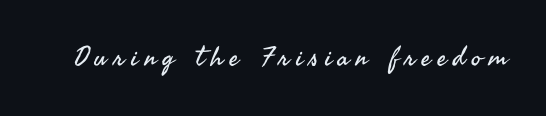
Is the type heavy? It reads as light-to-regular instead. Bare-footed words on every line. You could only call the tracking loose — the letters float apart.
